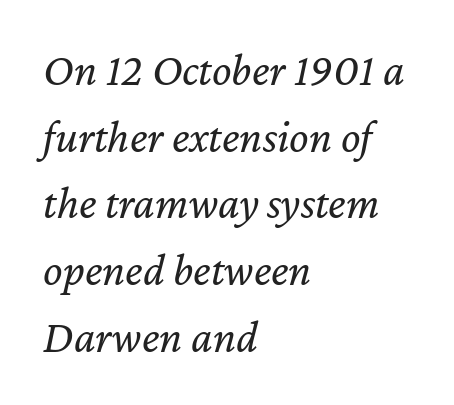
It's the slanting kind of type. Left-aligned paragraph, ragged on the right. Reading down the column, the eye jumps a familiar distance to each next line. Plain, unruled lines of type. Words appear dense and cohesive because spacing is normal.
